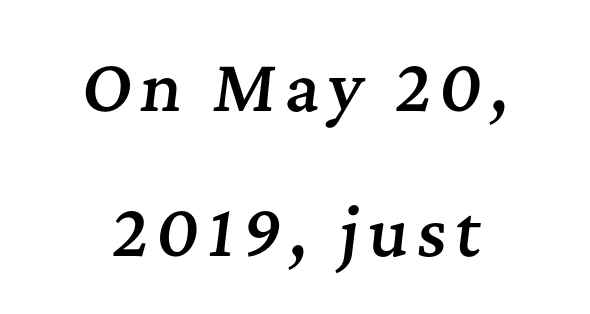
{"serif": "yes", "italic": "yes", "lean": "right", "slant_degrees": 7, "bold": "semi", "weight": "semibold", "width": "normal", "stroke_contrast": "medium", "x_height": "medium", "monospaced": "no", "underline": "no", "align": "center", "line_spacing": "loose", "line_spacing_ratio": 2.27, "glyph_px": 64}
